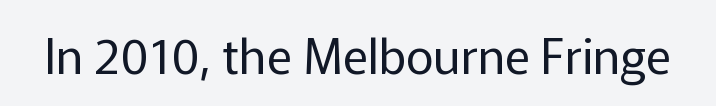
The image shows 48 px regular-weight sans-serif type, upright; set normal letter spacing, not underlined; low stroke contrast and a medium x-height.
